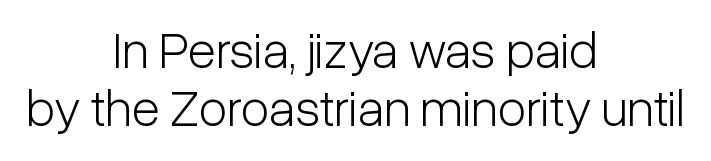
{"serif": "no", "italic": "no", "bold": "no", "weight": "light", "width": "condensed", "stroke_contrast": "low", "x_height": "medium", "monospaced": "no", "underline": "no", "align": "center", "line_spacing": "tight", "line_spacing_ratio": 1.11, "letter_spacing": "normal", "letter_spacing_em": 0.0, "glyph_px": 52}
